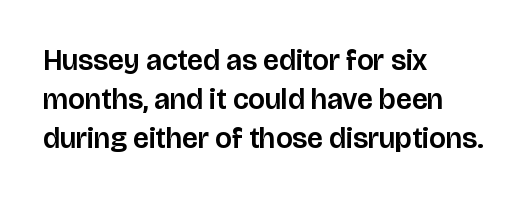
{"serif": "no", "italic": "no", "width": "normal", "stroke_contrast": "low", "x_height": "large", "monospaced": "no", "underline": "no", "align": "left", "line_spacing": "normal", "line_spacing_ratio": 1.35, "letter_spacing": "normal", "letter_spacing_em": 0.0, "glyph_px": 29}
